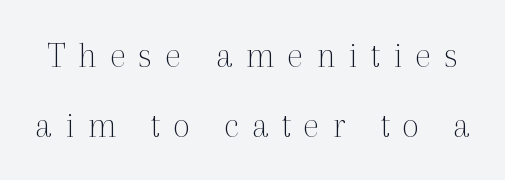
Yep, those are serifs on the letters. The font sits on the lighter half of the weight spectrum, regular included. Caption: expanded tracking, letters set apart. If you drew a line through each stem, it would be perfectly vertical. Each letter keeps its own natural width here, so spacing adapts to shape. Lines of text with bare space underneath.
